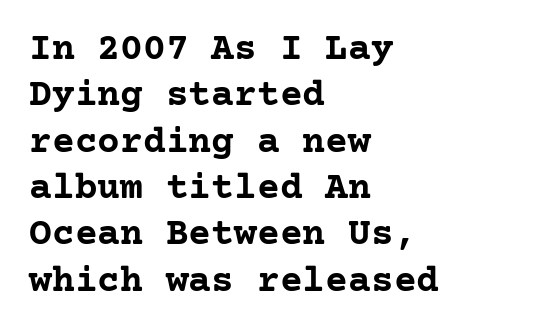
Q: Is the text bold? A: Yes.
Q: Is the text italic (slanted)? A: No, it is upright.
Q: Is the typeface a serif or a sans-serif typeface? A: Serif.
Q: Is the text underlined? A: No.
Q: How is the paragraph aligned? A: Left-aligned.
Q: Is the spacing between letters normal or unusually wide? A: Normal.
Q: Width (condensed, normal, or wide)? A: Normal.
Q: Stroke contrast? A: Low.
Q: x-height? A: Medium.
